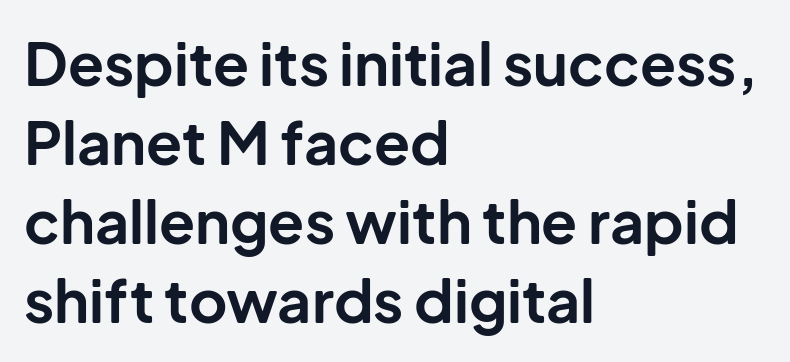
Q: Is the text bold? A: Yes.
Q: Is the text italic (slanted)? A: No, it is upright.
Q: Is the typeface a serif or a sans-serif typeface? A: Sans-serif.
Q: Is the text underlined? A: No.
Q: How is the paragraph aligned? A: Left-aligned.
Q: Is the spacing between letters normal or unusually wide? A: Normal.
Q: Is the spacing between lines tight, normal or loose? A: Normal.
Q: Width (condensed, normal, or wide)? A: Normal.
Q: Stroke contrast? A: Low.
Q: x-height? A: Medium.
Q: Monospaced? A: No.
